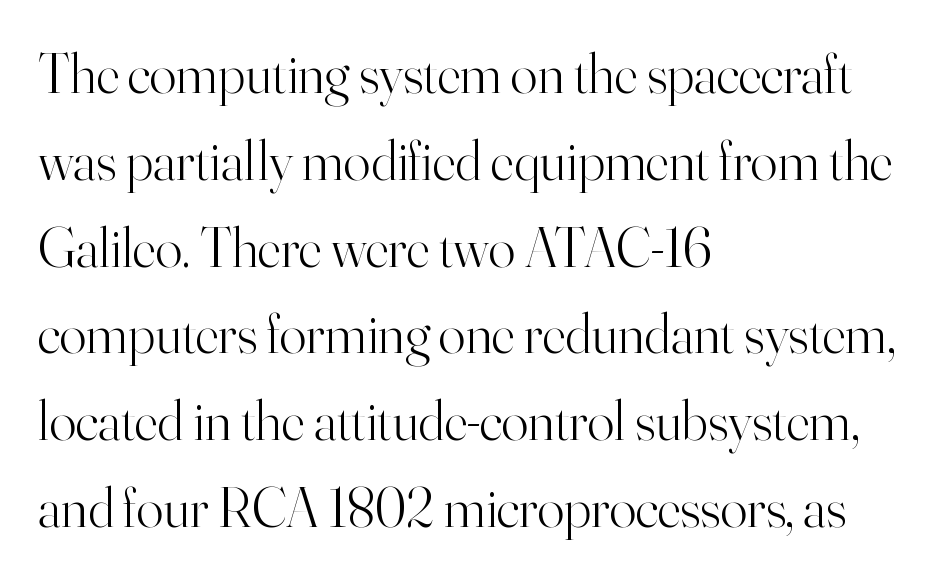
Spacing verdict: proportional, widths tailored to each character. Font category for this specimen: serif. Is there any slant? The stems are plumb. The lines are quadded left. Check under the words: just untouched page.
